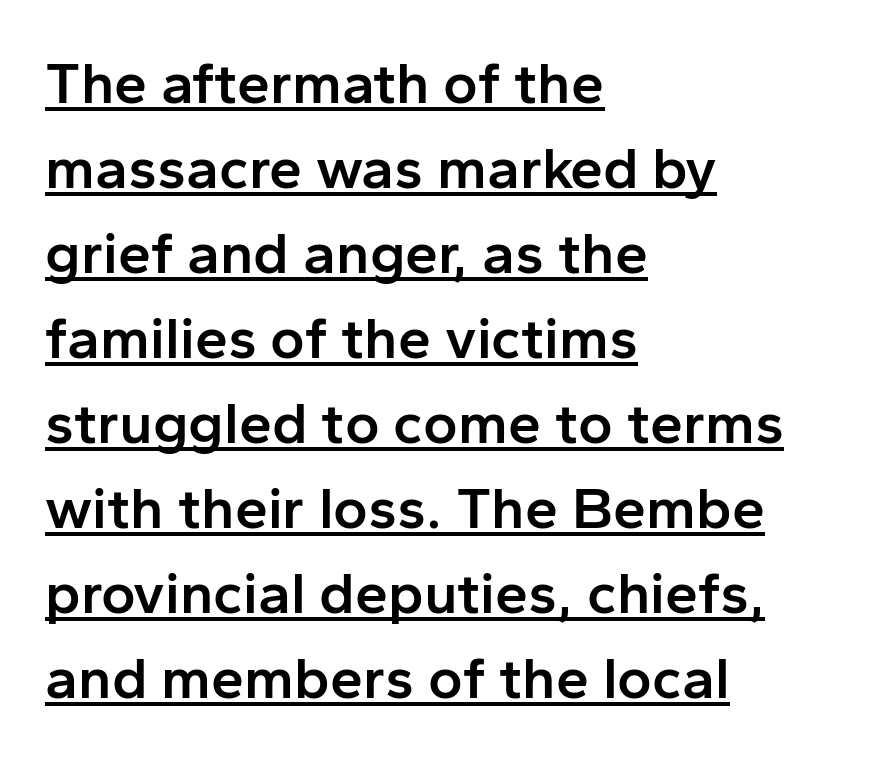
{"serif": "no", "italic": "no", "bold": "semi", "weight": "semibold", "width": "normal", "stroke_contrast": "low", "x_height": "medium", "monospaced": "no", "underline": "yes", "align": "left", "line_spacing": "normal", "line_spacing_ratio": 1.44, "letter_spacing": "normal", "letter_spacing_em": 0.0, "glyph_px": 59}
